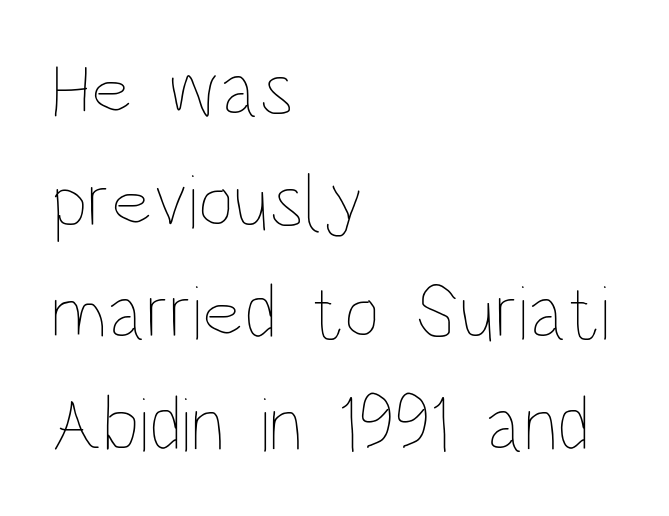
{"italic": "no", "bold": "no", "weight": "thin", "width": "condensed", "stroke_contrast": "low", "x_height": "large", "monospaced": "no", "underline": "no", "align": "left", "line_spacing": "normal", "line_spacing_ratio": 1.43, "letter_spacing": "normal", "letter_spacing_em": 0.0, "glyph_px": 78}
